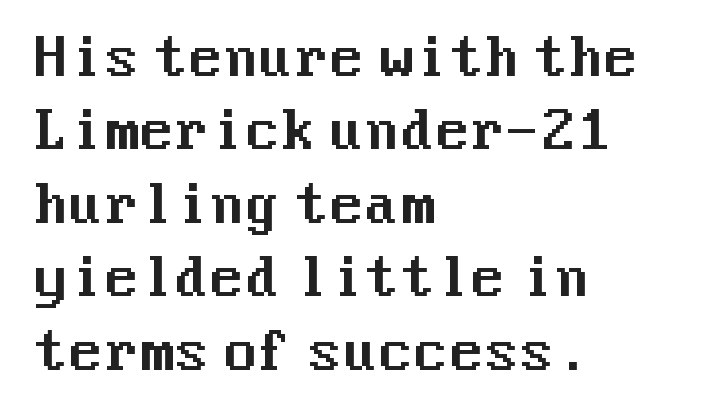
The image shows 51 px sans-serif type, upright; set left-aligned, normal line spacing (1.44x), normal letter spacing, not underlined; medium stroke contrast and a medium x-height.
